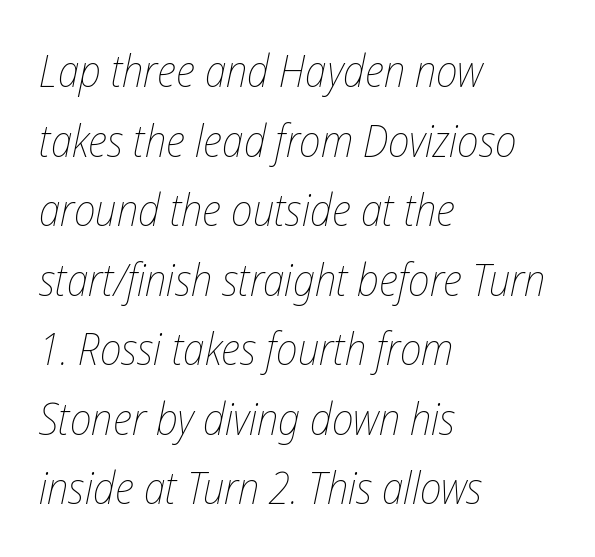
The image shows 44 px thin, condensed type, italic (leaning right); set left-aligned, normal line spacing (1.58x), normal letter spacing, not underlined; low stroke contrast and a medium x-height.
